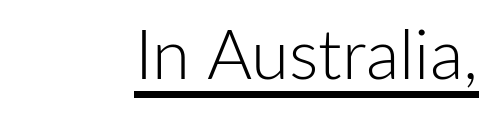
The image shows 69 px light sans-serif type, upright; set normal letter spacing, underlined; low stroke contrast and a medium x-height.
